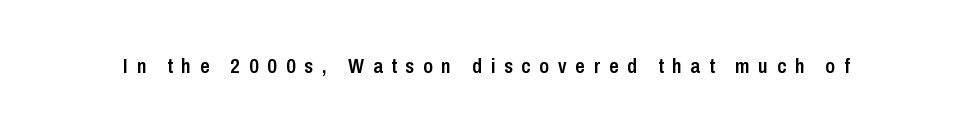
The image shows 21 px text type, upright; set unusually wide letter spacing (+0.42 em), not underlined.
